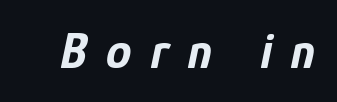
{"italic": "yes", "lean": "right", "slant_degrees": 12, "bold": "yes", "weight": "bold", "width": "condensed", "stroke_contrast": "low", "x_height": "medium", "monospaced": "no", "underline": "no", "letter_spacing": "wide", "letter_spacing_em": 0.37, "glyph_px": 51}
